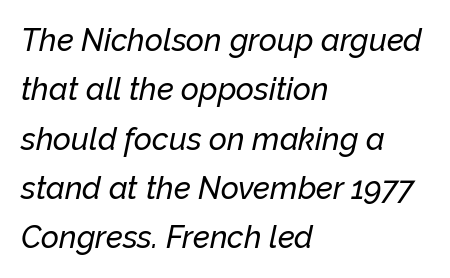
Tracking value appears to be zero — textbook default spacing. Do the characters align in a grid? No, the font is proportional. In terms of leading, this rendering sits right in the middle. A clean baseline with only descenders dipping below it. Does the lettering tilt? It does — this is italic. The paragraph has a hard left edge and a soft right edge.
